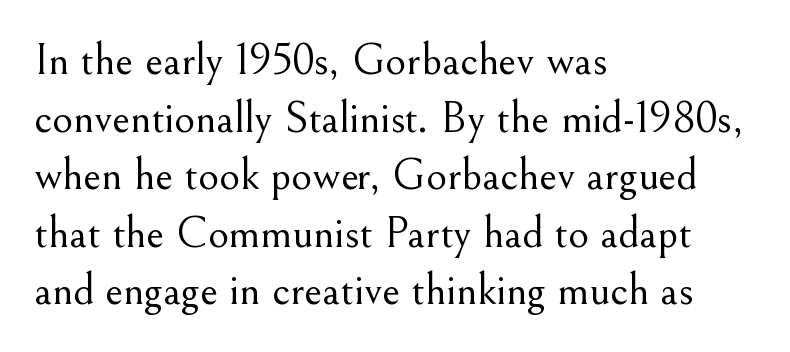
Q: Is the text bold? A: No.
Q: Is the text italic (slanted)? A: No, it is upright.
Q: Is the typeface a serif or a sans-serif typeface? A: Serif.
Q: Is the text underlined? A: No.
Q: How is the paragraph aligned? A: Left-aligned.
Q: Is the spacing between letters normal or unusually wide? A: Normal.
Q: Is the spacing between lines tight, normal or loose? A: Normal.
Q: Width (condensed, normal, or wide)? A: Normal.
Q: Stroke contrast? A: Medium.
Q: x-height? A: Small.
Q: Monospaced? A: No.
